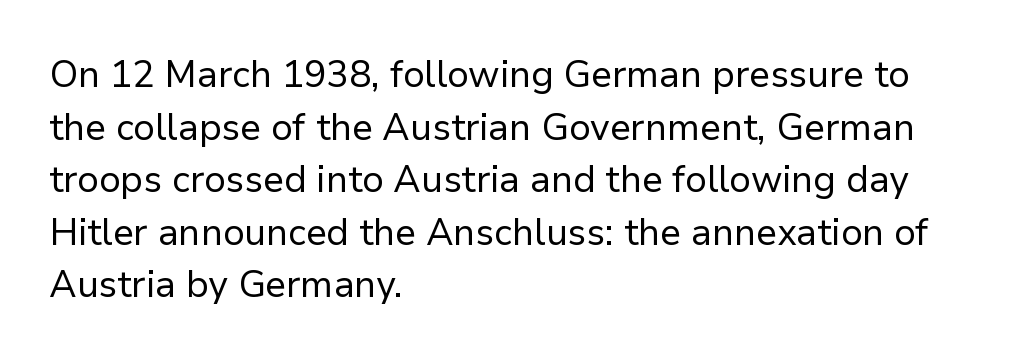
{"serif": "no", "italic": "no", "bold": "no", "weight": "regular", "width": "normal", "stroke_contrast": "low", "x_height": "medium", "monospaced": "no", "underline": "no", "align": "left", "line_spacing": "normal", "line_spacing_ratio": 1.42, "letter_spacing": "normal", "letter_spacing_em": 0.0, "glyph_px": 37}
